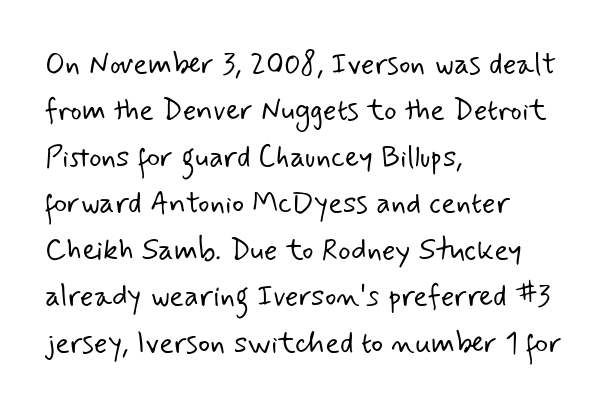
{"serif": "no", "bold": "no", "weight": "light", "width": "normal", "stroke_contrast": "low", "x_height": "small", "monospaced": "no", "underline": "no", "align": "left", "line_spacing": "normal", "line_spacing_ratio": 1.55, "letter_spacing": "normal", "letter_spacing_em": 0.0, "glyph_px": 30}
